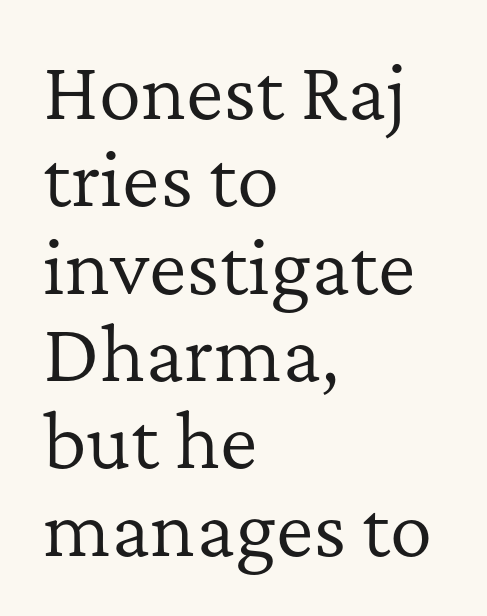
Q: Is the text bold? A: No.
Q: Is the text italic (slanted)? A: No, it is upright.
Q: Is the typeface a serif or a sans-serif typeface? A: Serif.
Q: Is the text underlined? A: No.
Q: How is the paragraph aligned? A: Left-aligned.
Q: Is the spacing between letters normal or unusually wide? A: Normal.
Q: Width (condensed, normal, or wide)? A: Normal.
Q: Stroke contrast? A: Low.
Q: x-height? A: Medium.
Q: Monospaced? A: No.
